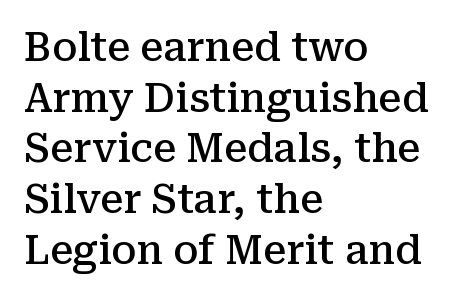
Q: Is the text bold? A: Semi-bold.
Q: Is the text italic (slanted)? A: No, it is upright.
Q: Is the typeface a serif or a sans-serif typeface? A: Serif.
Q: Is the text underlined? A: No.
Q: How is the paragraph aligned? A: Left-aligned.
Q: Is the spacing between letters normal or unusually wide? A: Normal.
Q: Is the spacing between lines tight, normal or loose? A: Normal.
Q: Width (condensed, normal, or wide)? A: Normal.
Q: Stroke contrast? A: Medium.
Q: x-height? A: Medium.
Q: Monospaced? A: No.
